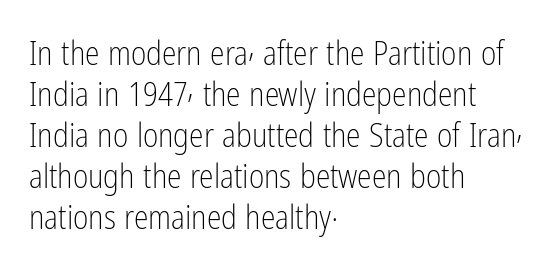
{"serif": "no", "italic": "no", "bold": "no", "weight": "light", "width": "condensed", "stroke_contrast": "low", "x_height": "medium", "monospaced": "no", "underline": "no", "align": "left", "line_spacing_ratio": 1.24, "letter_spacing": "normal", "letter_spacing_em": 0.0, "glyph_px": 33}
